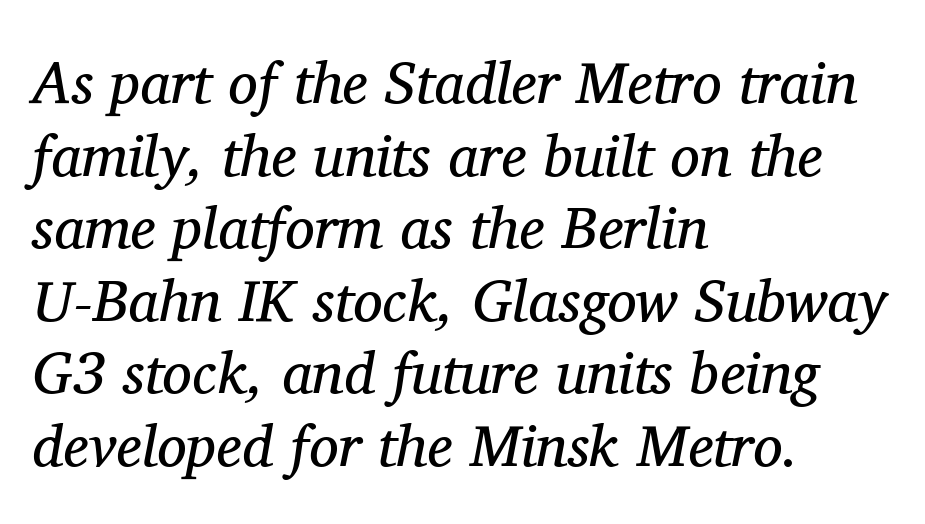
The image shows 59 px regular-weight serif type, italic (leaning right); set left-aligned, line spacing 1.23x, normal letter spacing, not underlined; medium stroke contrast and a medium x-height.
